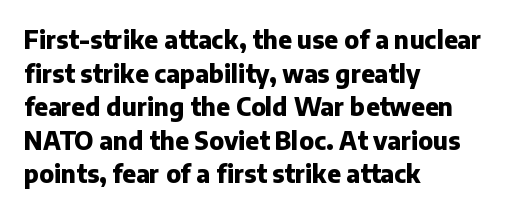
Any mark beneath the type? The region is blank. Regular leading. The face used here is rendered with its standard letterfit. These words are printed bold, with thick strokes throughout. Italic? Not at all — the glyphs are vertical. Left-aligned paragraph, ragged on the right.
